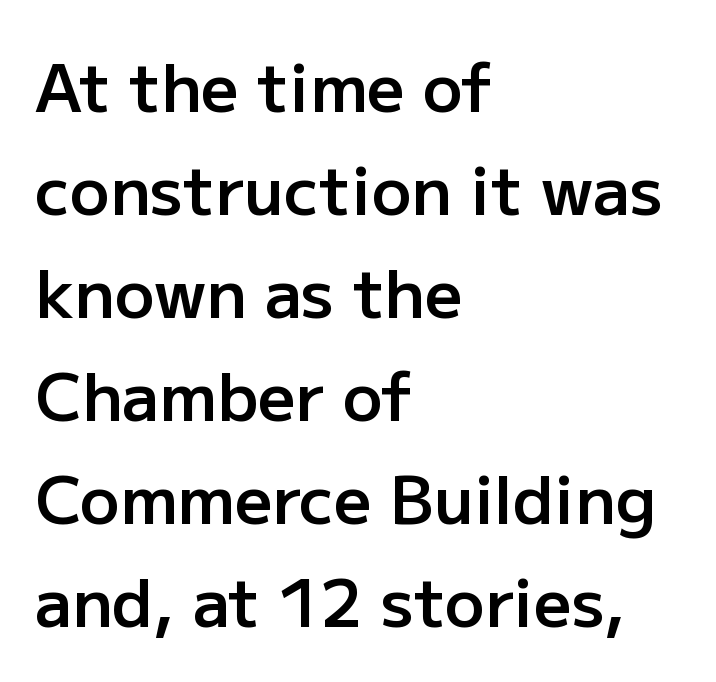
{"serif": "no", "italic": "no", "bold": "semi", "weight": "semibold", "width": "normal", "stroke_contrast": "low", "x_height": "medium", "monospaced": "no", "underline": "no", "align": "left", "line_spacing": "normal", "line_spacing_ratio": 1.56, "letter_spacing": "normal", "letter_spacing_em": 0.0, "glyph_px": 66}
